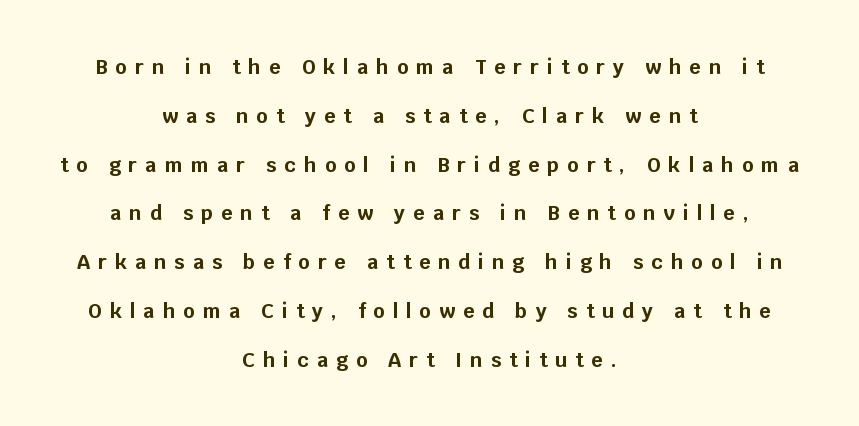
The image shows 20 px bold type, upright; set centered, loose line spacing (2.44x), unusually wide letter spacing (+0.4 em), not underlined.
